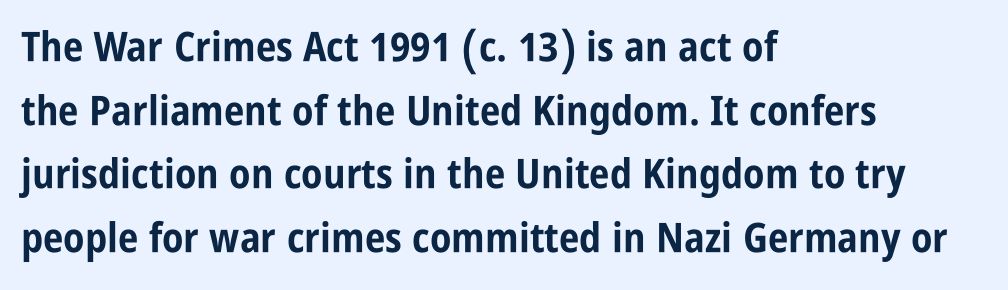
The image shows 41 px bold, condensed sans-serif type, upright; set left-aligned, normal line spacing (1.55x), normal letter spacing, not underlined; low stroke contrast and a large x-height.
